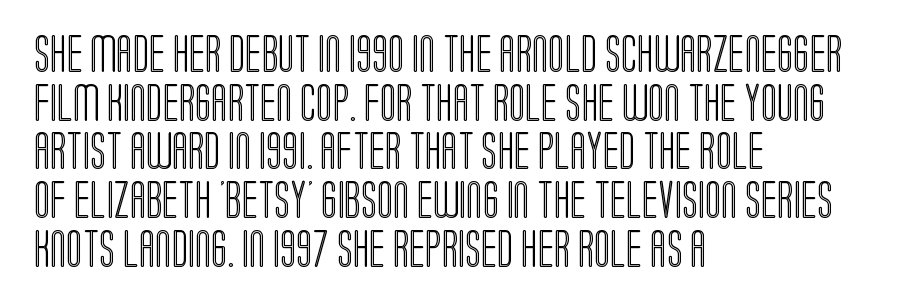
{"italic": "no", "width": "condensed", "x_height": "large", "monospaced": "no", "underline": "no", "align": "left", "line_spacing": "normal", "line_spacing_ratio": 1.28, "letter_spacing": "normal", "letter_spacing_em": 0.0, "glyph_px": 38}
